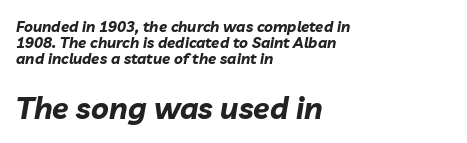
{"italic": "yes", "lean": "right", "slant_degrees": 10, "bold": "yes", "weight": "bold", "width": "normal", "stroke_contrast": "low", "x_height": "medium", "monospaced": "no", "underline": "no", "align": "left", "line_spacing": "tight", "line_spacing_ratio": 1.06, "letter_spacing": "normal", "letter_spacing_em": 0.0, "larger_block": "second", "size_ratio": 2.0, "glyph_px": 30}
